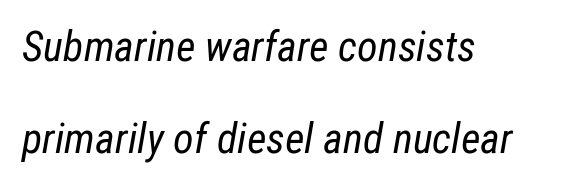
This sample has the flowing, uneven cadence of proportional lettering. Designer's note — italics engaged. Default kerning and tracking; the words read as compact shapes. Descenders hang freely into open space. Stems and bowls with no extra thickness — not bold. Successive baselines arrive slowly, with a big drop between each.
